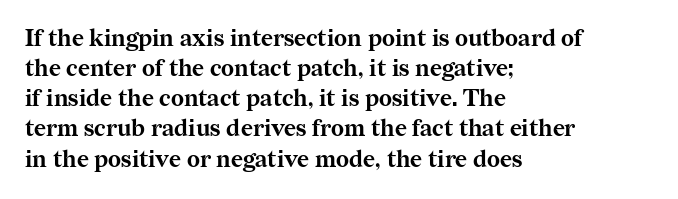
The image shows 23 px bold type, upright; set left-aligned, normal line spacing (1.31x), normal letter spacing, not underlined.
